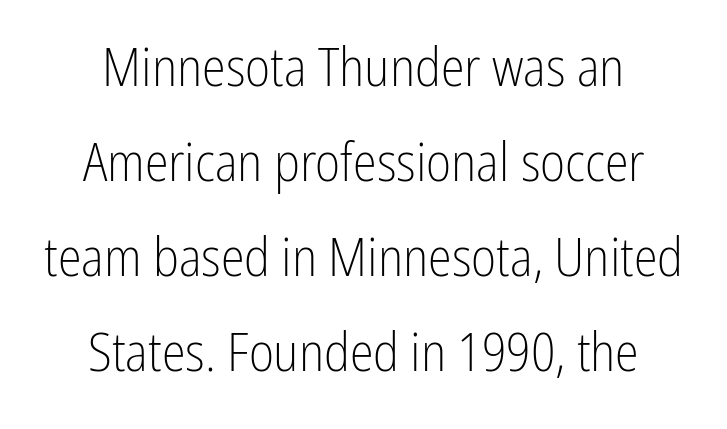
Every row of glyphs is offset so its center matches the block's center. Spacing verdict: proportional, widths tailored to each character. Words appear dense and cohesive because spacing is normal. Each letter's strokes conclude bluntly, with no projecting serifs.
